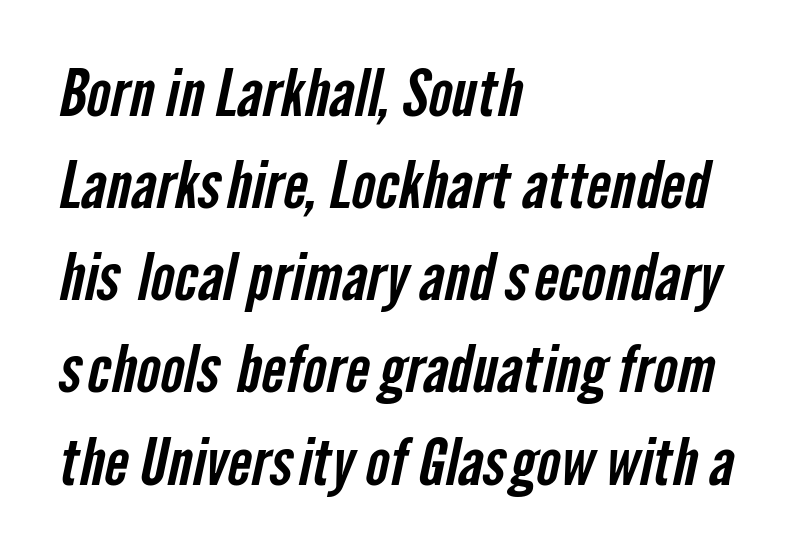
{"serif": "no", "width": "condensed", "stroke_contrast": "low", "x_height": "medium", "monospaced": "no", "underline": "no", "align": "left", "line_spacing": "normal", "line_spacing_ratio": 1.44, "letter_spacing": "normal", "letter_spacing_em": 0.0, "glyph_px": 64}
